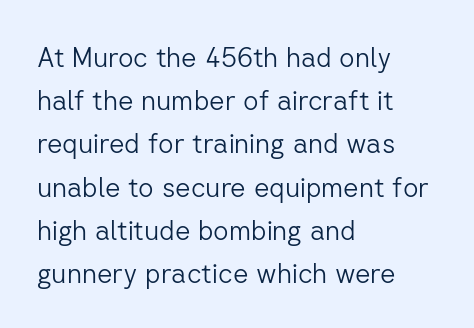
{"italic": "no", "bold": "no", "underline": "no", "align": "left", "line_spacing": "normal", "line_spacing_ratio": 1.6, "letter_spacing": "normal", "letter_spacing_em": 0.0, "glyph_px": 27}
